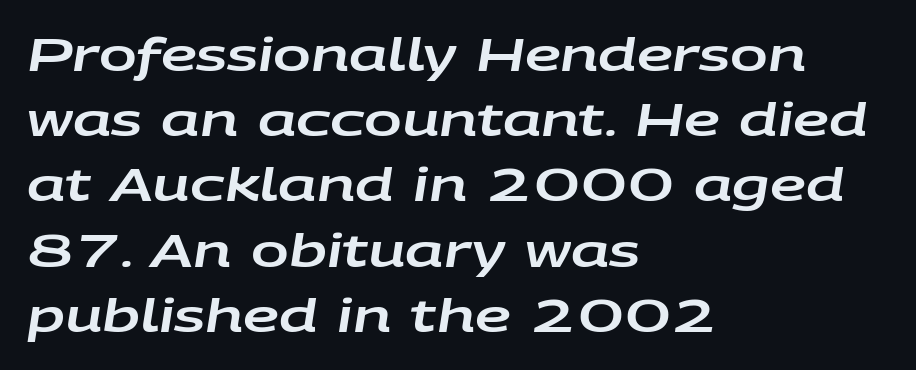
Do the characters align in a grid? No, the font is proportional. Quick note: underline off. Leading: standard. Notice how the passage keeps a crisp vertical edge on the left only.
